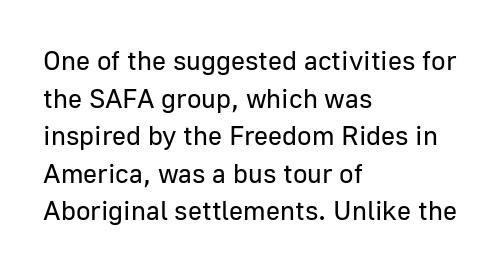
Q: Is the text bold? A: No.
Q: Is the text italic (slanted)? A: No, it is upright.
Q: Is the text underlined? A: No.
Q: How is the paragraph aligned? A: Left-aligned.
Q: Is the spacing between letters normal or unusually wide? A: Normal.
Q: Is the spacing between lines tight, normal or loose? A: Normal.
